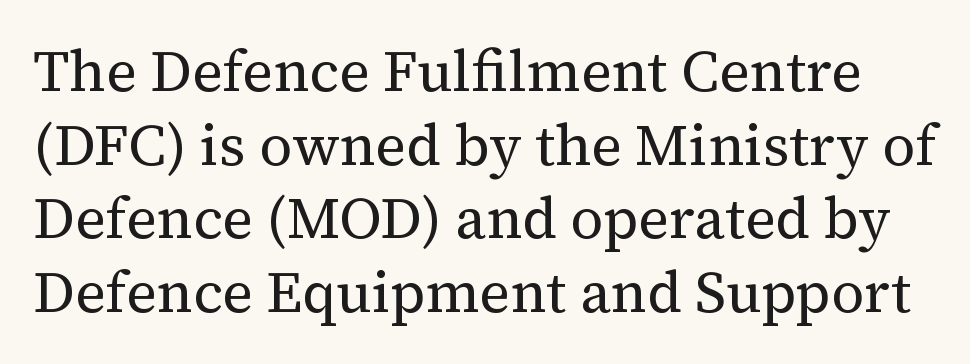
Q: Is the text bold? A: No.
Q: Is the text italic (slanted)? A: No, it is upright.
Q: Is the typeface a serif or a sans-serif typeface? A: Serif.
Q: Is the text underlined? A: No.
Q: Is the spacing between letters normal or unusually wide? A: Normal.
Q: Is the spacing between lines tight, normal or loose? A: Normal.
Q: Width (condensed, normal, or wide)? A: Normal.
Q: Stroke contrast? A: Medium.
Q: x-height? A: Medium.
Q: Monospaced? A: No.
